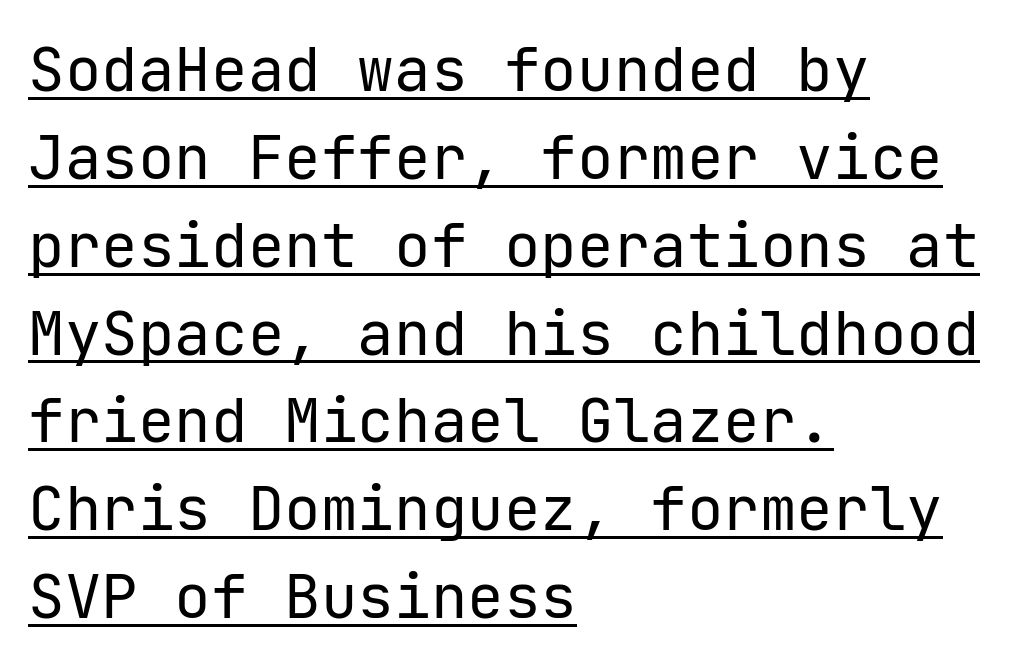
{"serif": "no", "italic": "no", "bold": "no", "weight": "regular", "width": "normal", "stroke_contrast": "low", "x_height": "medium", "underline": "yes", "align": "left", "line_spacing": "normal", "line_spacing_ratio": 1.44, "letter_spacing": "normal", "letter_spacing_em": 0.0, "glyph_px": 61}
